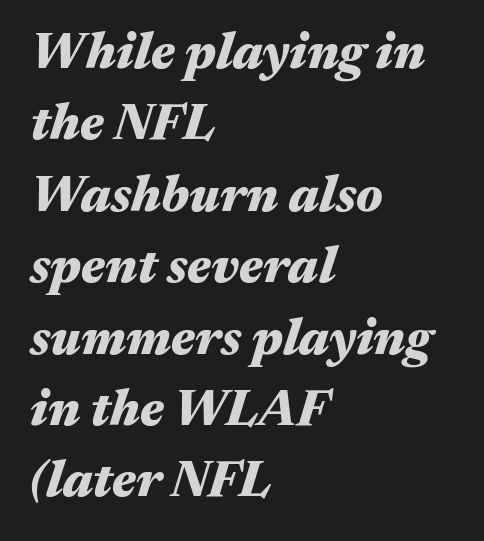
Q: Is the text bold? A: Yes.
Q: Is the text italic (slanted)? A: Yes, it leans right by about 17 degrees.
Q: Is the text underlined? A: No.
Q: How is the paragraph aligned? A: Left-aligned.
Q: Is the spacing between letters normal or unusually wide? A: Normal.
Q: Is the spacing between lines tight, normal or loose? A: Normal.
Q: Width (condensed, normal, or wide)? A: Wide.
Q: Stroke contrast? A: Medium.
Q: x-height? A: Medium.
Q: Monospaced? A: No.
